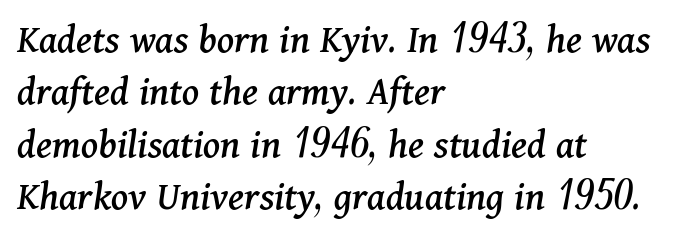
Q: Is the text italic (slanted)? A: Yes, it leans right by about 11 degrees.
Q: Is the typeface a serif or a sans-serif typeface? A: Serif.
Q: Is the text underlined? A: No.
Q: How is the paragraph aligned? A: Left-aligned.
Q: Is the spacing between letters normal or unusually wide? A: Normal.
Q: Is the spacing between lines tight, normal or loose? A: Normal.
Q: Width (condensed, normal, or wide)? A: Normal.
Q: Stroke contrast? A: Medium.
Q: x-height? A: Medium.
Q: Monospaced? A: No.
